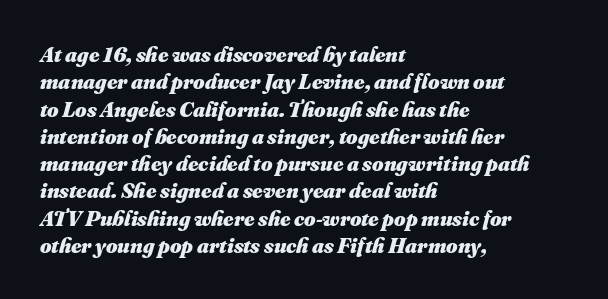
{"bold": "yes", "underline": "no", "align": "left", "line_spacing_ratio": 1.24, "letter_spacing": "normal", "letter_spacing_em": 0.0, "glyph_px": 22}
